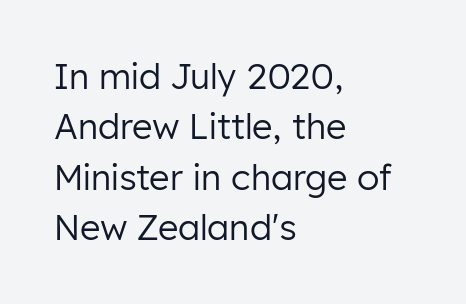
The image shows 35 px regular-weight sans-serif type, upright; set left-aligned, normal line spacing (1.44x), normal letter spacing, not underlined; low stroke contrast and a medium x-height.
